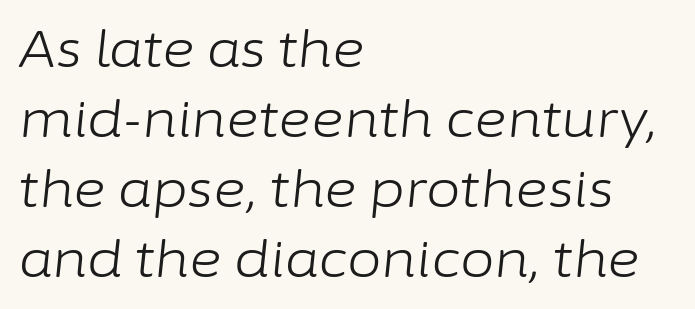
This sample has the flowing, uneven cadence of proportional lettering. The passage shown is not bold in any degree. The vertical gap from one line to the next is medium. Designer's note — italics engaged. Descenders are the only things crossing below the line. In terms of letterspacing, this is plain default setting.
